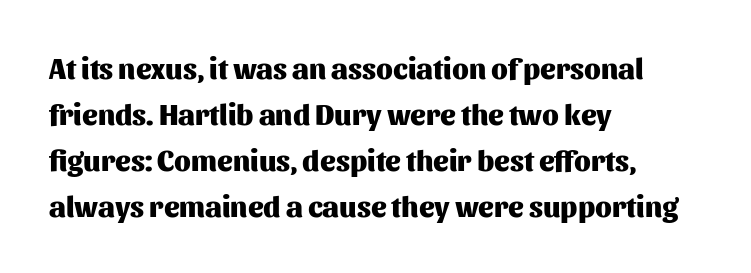
{"serif": "no", "italic": "no", "bold": "yes", "weight": "heavy", "width": "normal", "stroke_contrast": "medium", "x_height": "medium", "monospaced": "no", "underline": "no", "align": "left", "line_spacing": "normal", "line_spacing_ratio": 1.59, "letter_spacing": "normal", "letter_spacing_em": 0.0, "glyph_px": 29}
